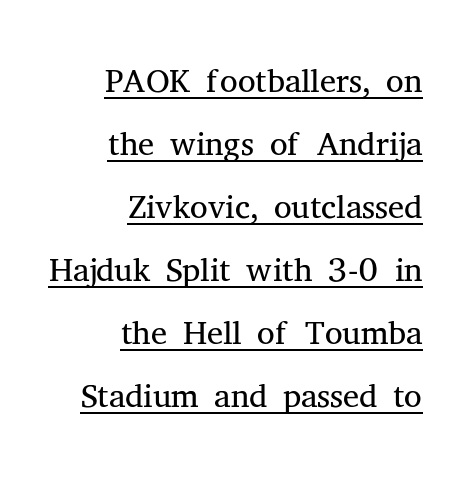
Q: Is the text bold? A: No.
Q: Is the text italic (slanted)? A: No, it is upright.
Q: Is the typeface a serif or a sans-serif typeface? A: Serif.
Q: Is the text underlined? A: Yes.
Q: How is the paragraph aligned? A: Right-aligned.
Q: Is the spacing between letters normal or unusually wide? A: Normal.
Q: Is the spacing between lines tight, normal or loose? A: Normal.
Q: Width (condensed, normal, or wide)? A: Normal.
Q: Stroke contrast? A: Medium.
Q: x-height? A: Medium.
Q: Monospaced? A: No.
